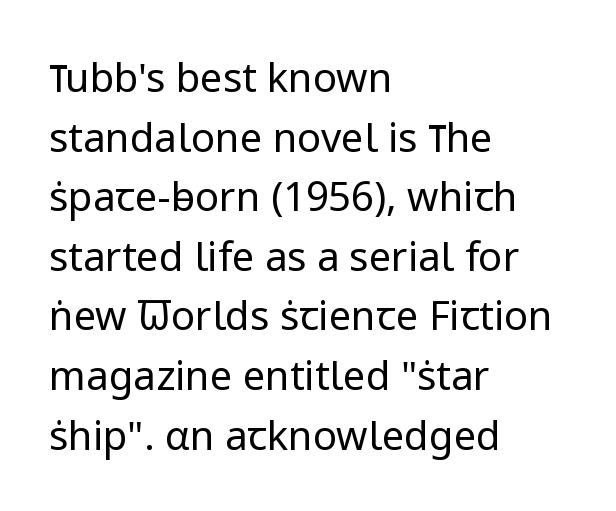
Q: Is the text bold? A: No.
Q: Is the text italic (slanted)? A: No, it is upright.
Q: Is the typeface a serif or a sans-serif typeface? A: Sans-serif.
Q: Is the text underlined? A: No.
Q: How is the paragraph aligned? A: Left-aligned.
Q: Is the spacing between letters normal or unusually wide? A: Normal.
Q: Is the spacing between lines tight, normal or loose? A: Normal.
Q: Width (condensed, normal, or wide)? A: Normal.
Q: Stroke contrast? A: Low.
Q: x-height? A: Medium.
Q: Monospaced? A: No.
